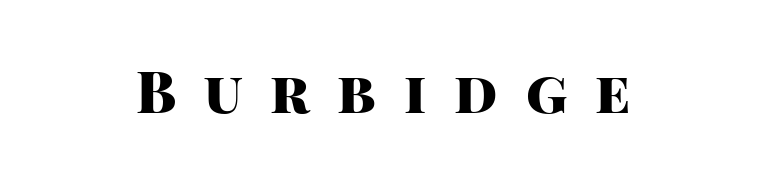
{"serif": "no", "italic": "no", "bold": "yes", "weight": "heavy", "width": "normal", "stroke_contrast": "high", "x_height": "large", "monospaced": "no", "underline": "no", "align": "center", "letter_spacing": "wide", "letter_spacing_em": 0.49, "glyph_px": 57}
